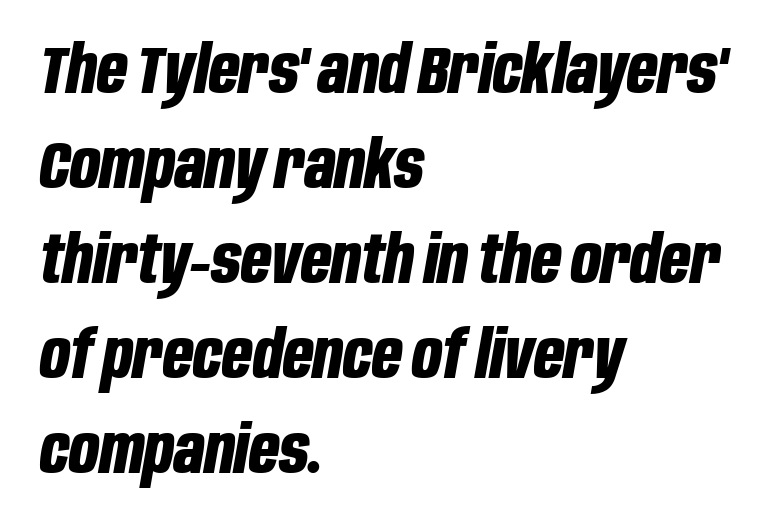
Vertically, the passage feels balanced, rows spaced as you'd expect. Typographic density is high because the face is bold. You can tell it's italic because the verticals aren't actually vertical. Tracking here is standard; glyphs follow each other at the usual distance.
